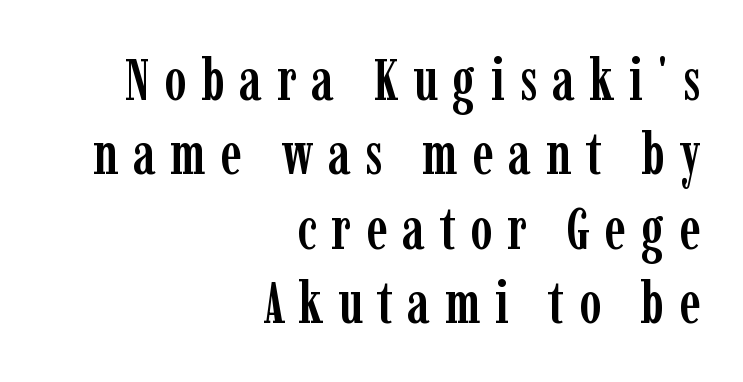
{"serif": "yes", "italic": "no", "width": "condensed", "stroke_contrast": "low", "x_height": "medium", "monospaced": "no", "underline": "no", "align": "right", "line_spacing": "normal", "line_spacing_ratio": 1.26, "letter_spacing": "wide", "letter_spacing_em": 0.25, "glyph_px": 59}
